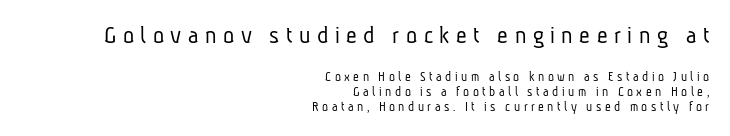
The image shows 26 px text type; set right-aligned, tight line spacing (1.06x), unusually wide letter spacing (+0.25 em), not underlined; the first (top) block is 1.86x larger.
